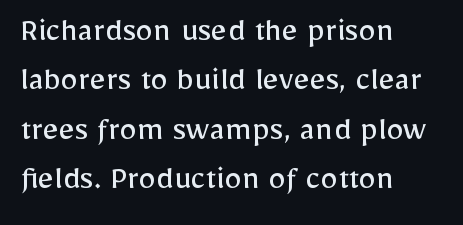
Q: Is the text bold? A: No.
Q: Is the text italic (slanted)? A: No, it is upright.
Q: Is the typeface a serif or a sans-serif typeface? A: Sans-serif.
Q: Is the text underlined? A: No.
Q: How is the paragraph aligned? A: Left-aligned.
Q: Is the spacing between letters normal or unusually wide? A: Normal.
Q: Is the spacing between lines tight, normal or loose? A: Normal.
Q: Width (condensed, normal, or wide)? A: Normal.
Q: Stroke contrast? A: Low.
Q: x-height? A: Medium.
Q: Monospaced? A: No.
